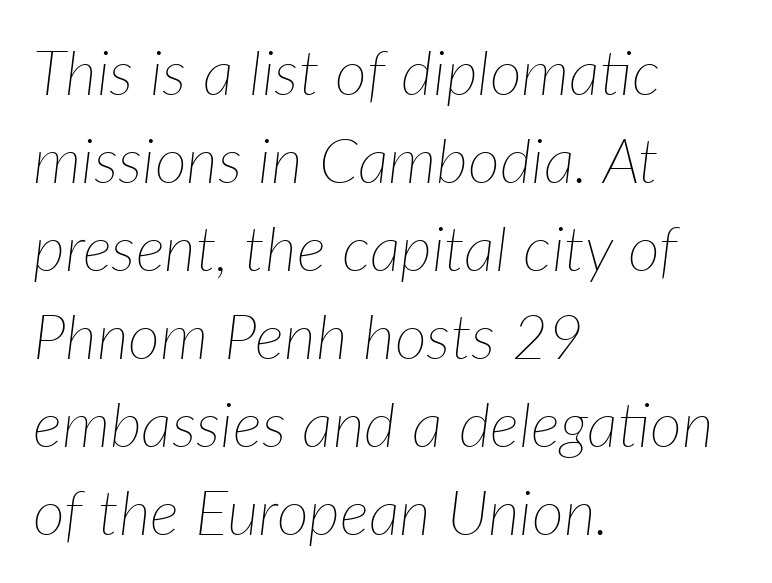
{"italic": "yes", "lean": "right", "slant_degrees": 7, "bold": "no", "weight": "thin", "width": "normal", "stroke_contrast": "low", "x_height": "medium", "monospaced": "no", "underline": "no", "align": "left", "line_spacing": "normal", "line_spacing_ratio": 1.42, "letter_spacing": "normal", "letter_spacing_em": 0.0, "glyph_px": 62}
